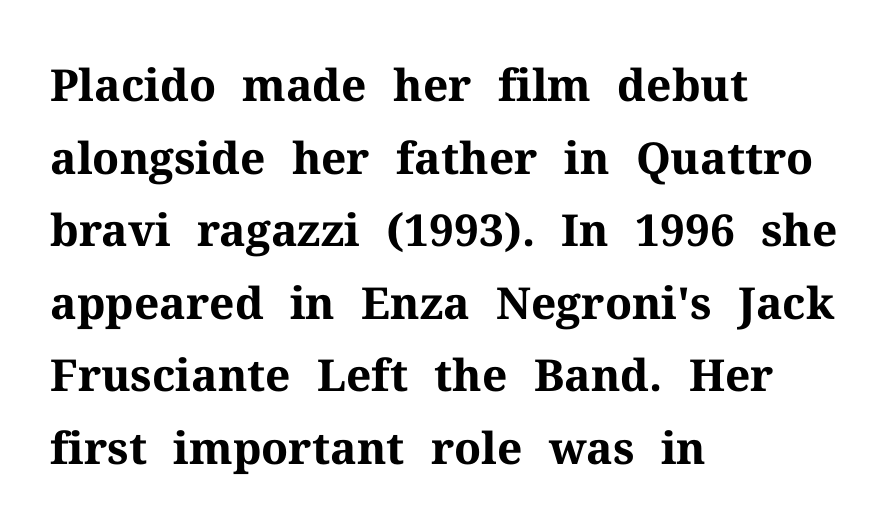
Q: Is the text bold? A: Yes.
Q: Is the text italic (slanted)? A: No, it is upright.
Q: Is the typeface a serif or a sans-serif typeface? A: Serif.
Q: Is the text underlined? A: No.
Q: How is the paragraph aligned? A: Left-aligned.
Q: Is the spacing between letters normal or unusually wide? A: Normal.
Q: Is the spacing between lines tight, normal or loose? A: Normal.
Q: Width (condensed, normal, or wide)? A: Normal.
Q: Stroke contrast? A: Medium.
Q: x-height? A: Medium.
Q: Monospaced? A: No.
